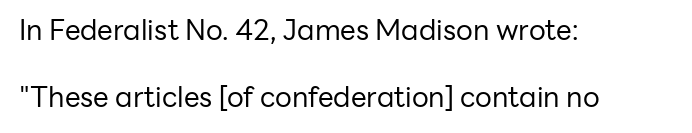
{"serif": "no", "italic": "no", "bold": "no", "weight": "regular", "width": "normal", "stroke_contrast": "low", "x_height": "medium", "monospaced": "no", "underline": "no", "align": "left", "line_spacing": "loose", "line_spacing_ratio": 2.38, "letter_spacing": "normal", "letter_spacing_em": 0.0, "glyph_px": 28}
